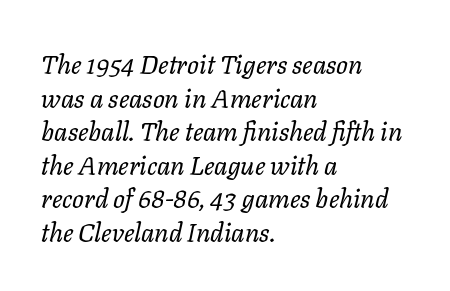
A typesetter would call this zero additional tracking. The typography opts for an oblique posture over an upright one. Line starts are locked; line ends wander. Lines of text with bare space underneath.
